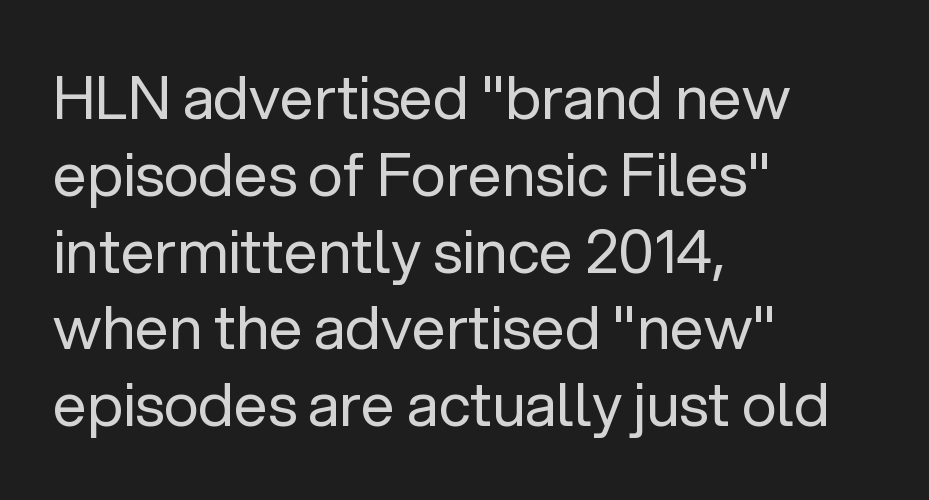
The image shows 60 px regular-weight sans-serif type, upright; set left-aligned, normal line spacing (1.28x), normal letter spacing, not underlined; low stroke contrast and a medium x-height.
